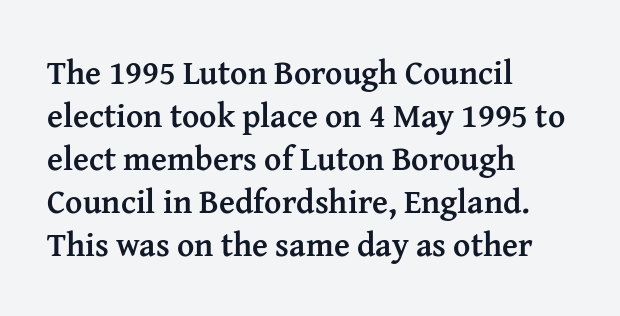
{"serif": "yes", "italic": "no", "bold": "yes", "weight": "semibold", "width": "normal", "stroke_contrast": "medium", "x_height": "medium", "monospaced": "no", "underline": "no", "align": "left", "line_spacing": "normal", "line_spacing_ratio": 1.3, "letter_spacing": "normal", "letter_spacing_em": 0.0, "glyph_px": 33}
